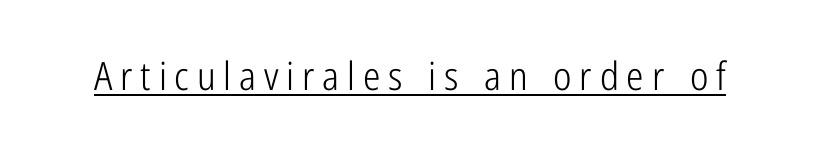
The image shows 39 px light, condensed sans-serif type, upright; set unusually wide letter spacing (+0.2 em), underlined; low stroke contrast and a medium x-height.
